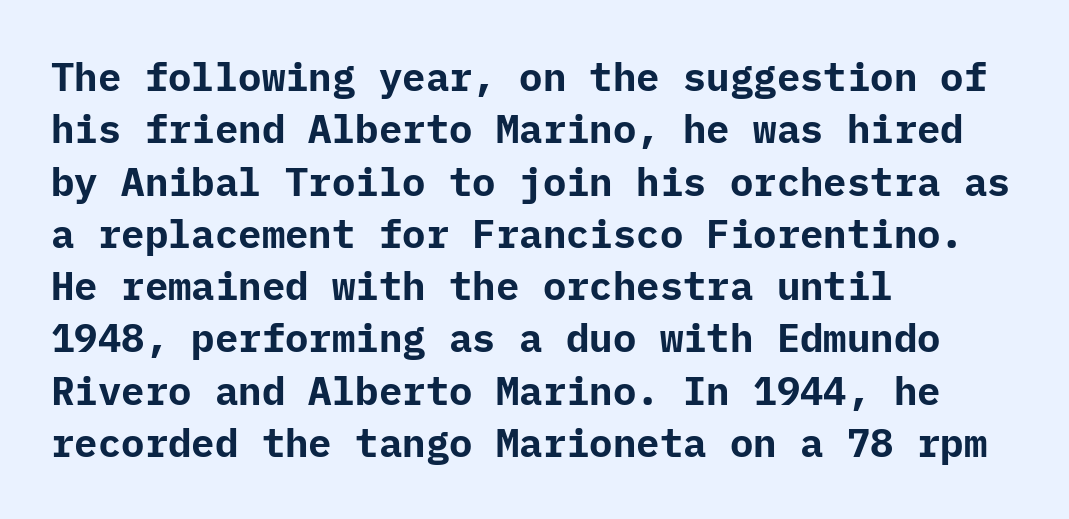
The image shows 39 px bold sans-serif type, upright; set left-aligned, normal line spacing (1.34x), normal letter spacing, not underlined; low stroke contrast and a medium x-height.
